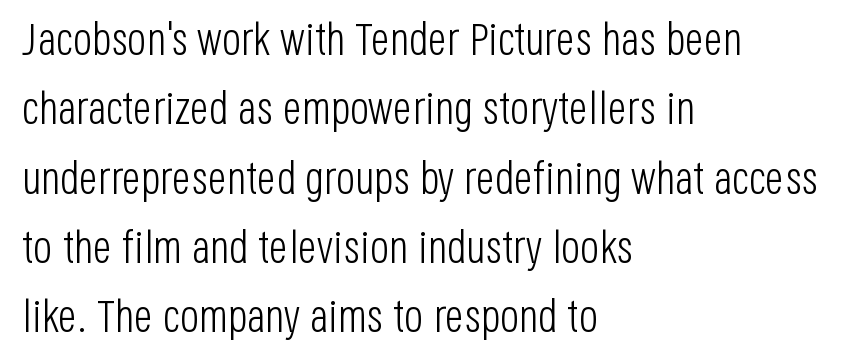
Normally led — the rows are evenly, conventionally spaced. Vertical stems look standard width or narrower in stroke. This is the regular roman posture of the typeface. Characters follow at the spacing the type designer built in.
